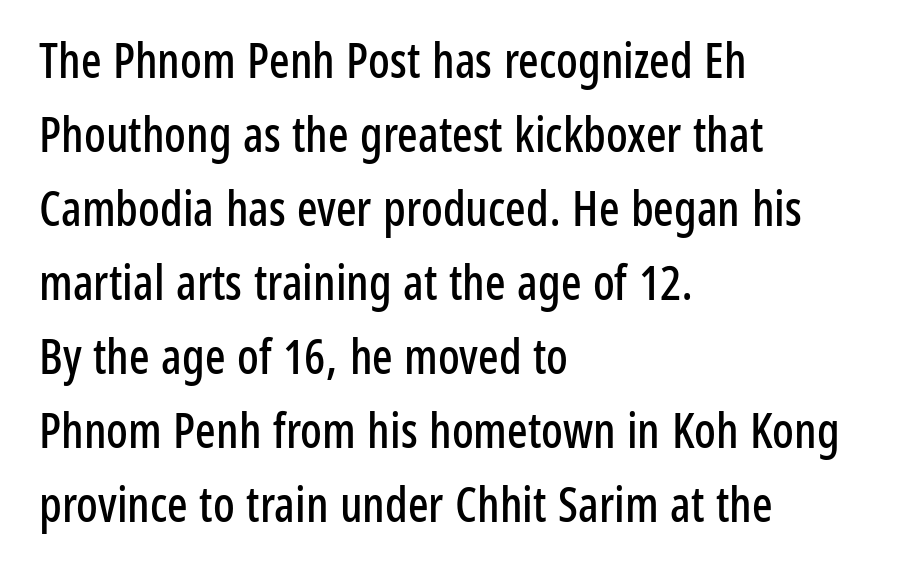
{"serif": "no", "italic": "no", "width": "condensed", "stroke_contrast": "low", "x_height": "medium", "monospaced": "no", "underline": "no", "align": "left", "line_spacing": "normal", "line_spacing_ratio": 1.54, "letter_spacing": "normal", "letter_spacing_em": 0.0, "glyph_px": 48}
